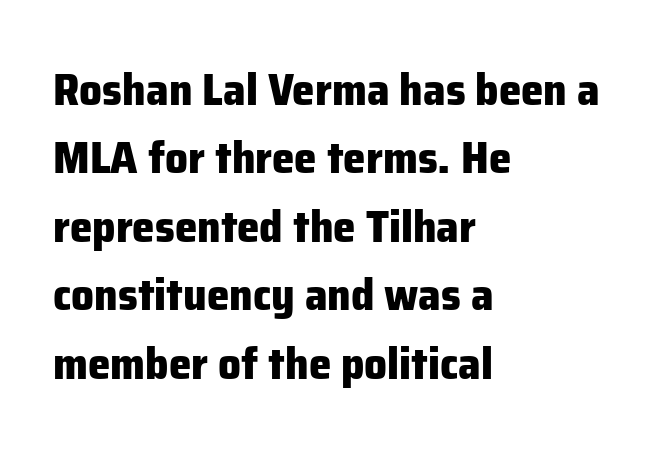
The image shows 45 px heavy sans-serif type, upright; set left-aligned, normal line spacing (1.52x), normal letter spacing, not underlined; low stroke contrast and a medium x-height.
